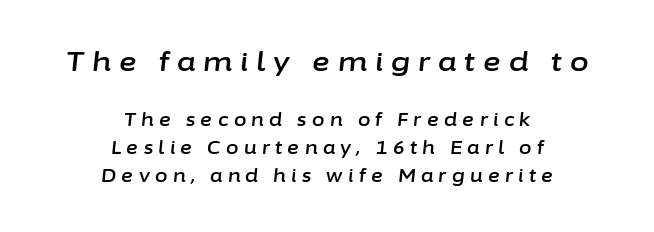
{"italic": "yes", "lean": "right", "slant_degrees": 6, "underline": "no", "align": "center", "line_spacing": "normal", "line_spacing_ratio": 1.54, "letter_spacing": "wide", "letter_spacing_em": 0.3, "larger_block": "first", "size_ratio": 1.5, "glyph_px": 27}
